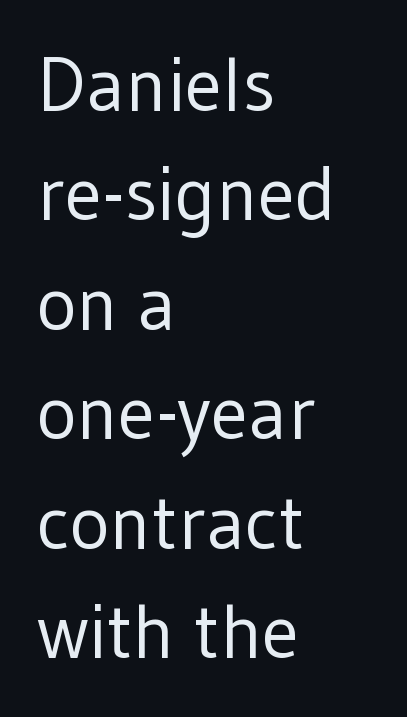
{"serif": "no", "italic": "no", "bold": "no", "weight": "regular", "width": "normal", "stroke_contrast": "low", "x_height": "medium", "monospaced": "no", "underline": "no", "align": "left", "line_spacing": "normal", "line_spacing_ratio": 1.44, "letter_spacing": "normal", "letter_spacing_em": 0.0, "glyph_px": 76}
